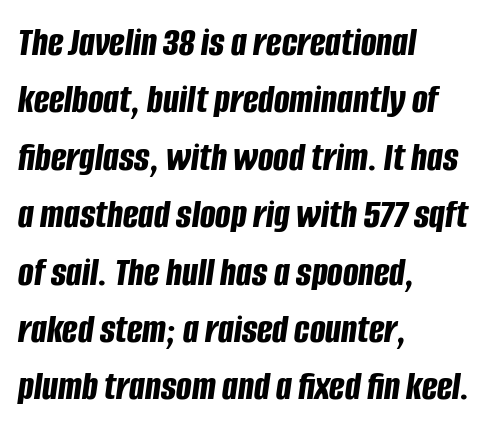
Does extra space separate the letters? No, they use regular spacing. The letters advance in unequal steps, a hallmark of proportional type. Descenders hang freely into open space. I'd describe the lettering as bold — thick and assertive.
